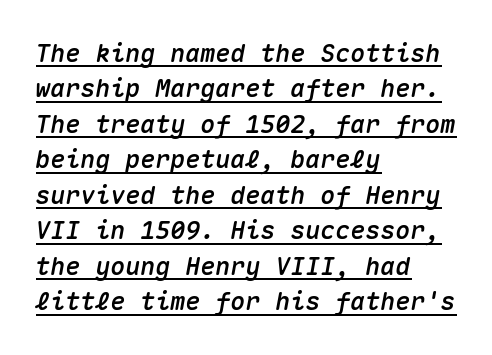
{"italic": "yes", "lean": "right", "slant_degrees": 10, "underline": "yes", "align": "left", "line_spacing": "normal", "line_spacing_ratio": 1.42, "letter_spacing": "normal", "letter_spacing_em": 0.0, "glyph_px": 25}
